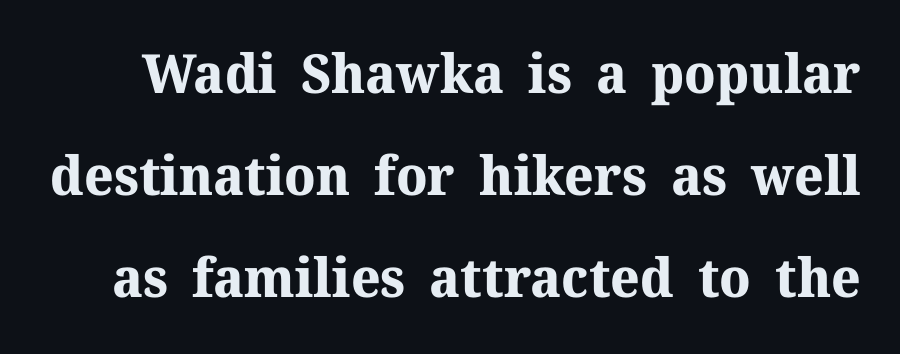
{"serif": "yes", "italic": "no", "bold": "yes", "weight": "bold", "width": "normal", "stroke_contrast": "medium", "x_height": "medium", "monospaced": "no", "underline": "no", "line_spacing_ratio": 1.89, "letter_spacing": "normal", "letter_spacing_em": 0.0, "glyph_px": 54}
